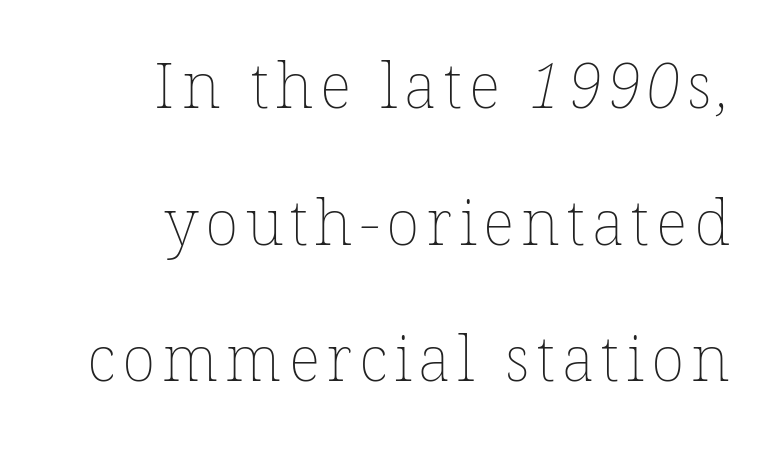
The image shows 63 px thin type; set right-aligned, loose line spacing (2.17x), not underlined; low stroke contrast and a medium x-height.
